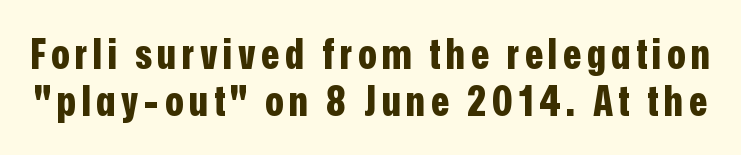
Q: Is the text bold? A: Yes.
Q: Is the text italic (slanted)? A: No, it is upright.
Q: Is the typeface a serif or a sans-serif typeface? A: Sans-serif.
Q: Is the text underlined? A: No.
Q: Is the spacing between lines tight, normal or loose? A: Tight.
Q: Width (condensed, normal, or wide)? A: Condensed.
Q: Stroke contrast? A: Low.
Q: x-height? A: Medium.
Q: Monospaced? A: No.
